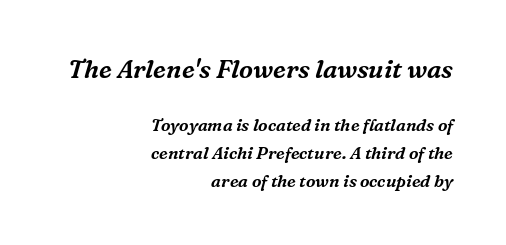
The image shows 25 px text type, italic (leaning right); set right-aligned, normal line spacing (1.64x), normal letter spacing, not underlined; the first (top) block is 1.47x larger.
